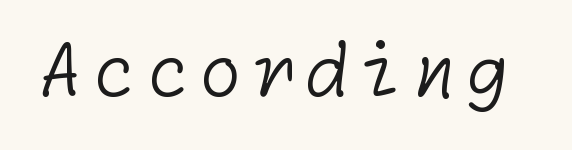
{"serif": "no", "bold": "no", "weight": "light", "width": "normal", "stroke_contrast": "low", "x_height": "medium", "underline": "no", "glyph_px": 73}
